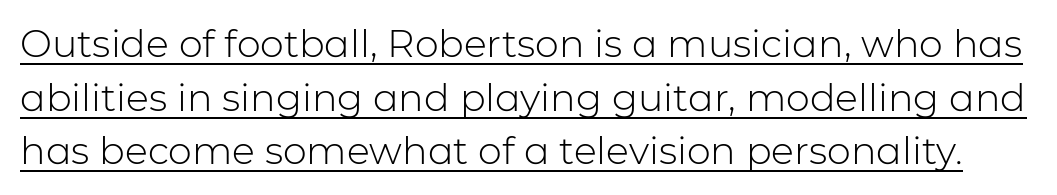
{"serif": "no", "italic": "no", "bold": "no", "weight": "light", "width": "normal", "stroke_contrast": "low", "x_height": "medium", "monospaced": "no", "underline": "yes", "line_spacing": "normal", "line_spacing_ratio": 1.41, "letter_spacing": "normal", "letter_spacing_em": 0.0, "glyph_px": 38}
